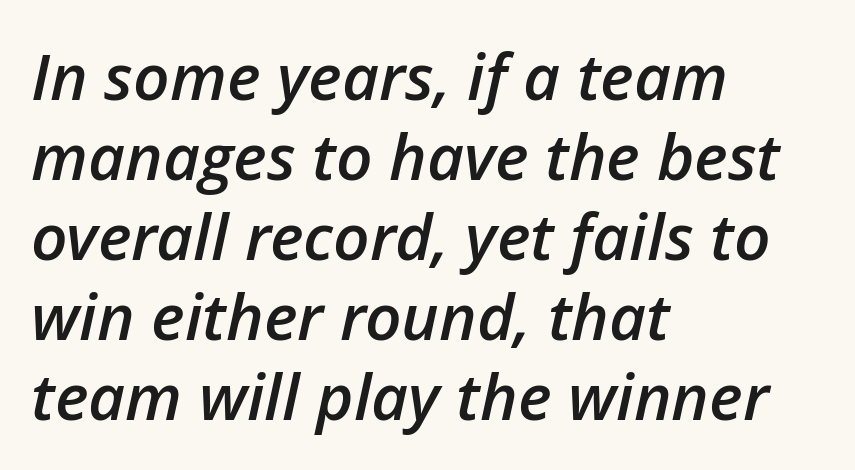
The image shows 64 px semibold type, italic (leaning right); set left-aligned, normal line spacing (1.25x), normal letter spacing, not underlined; low stroke contrast and a medium x-height.
